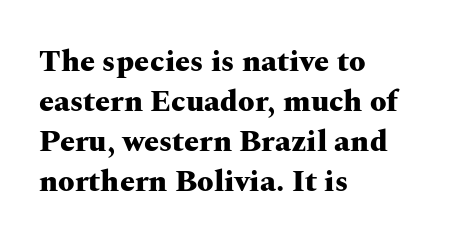
Q: Is the text bold? A: Yes.
Q: Is the text italic (slanted)? A: No, it is upright.
Q: Is the typeface a serif or a sans-serif typeface? A: Serif.
Q: Is the text underlined? A: No.
Q: How is the paragraph aligned? A: Left-aligned.
Q: Is the spacing between letters normal or unusually wide? A: Normal.
Q: Is the spacing between lines tight, normal or loose? A: Normal.
Q: Width (condensed, normal, or wide)? A: Wide.
Q: Stroke contrast? A: Medium.
Q: x-height? A: Medium.
Q: Monospaced? A: No.
